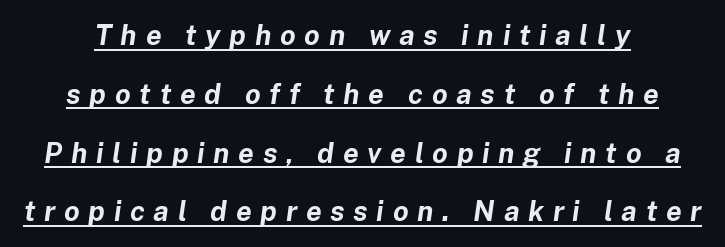
{"italic": "yes", "lean": "right", "slant_degrees": 8, "bold": "yes", "weight": "bold", "width": "normal", "stroke_contrast": "low", "x_height": "medium", "monospaced": "no", "underline": "yes", "line_spacing": "loose", "line_spacing_ratio": 2.1, "letter_spacing": "wide", "letter_spacing_em": 0.31, "glyph_px": 28}
